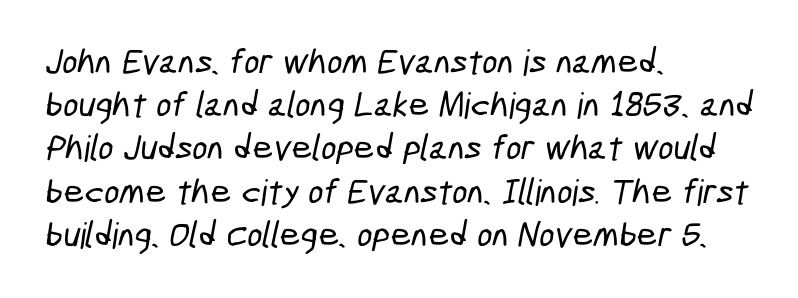
{"serif": "no", "width": "condensed", "stroke_contrast": "low", "x_height": "medium", "monospaced": "no", "underline": "no", "align": "left", "line_spacing_ratio": 1.2, "letter_spacing": "normal", "letter_spacing_em": 0.0, "glyph_px": 36}
